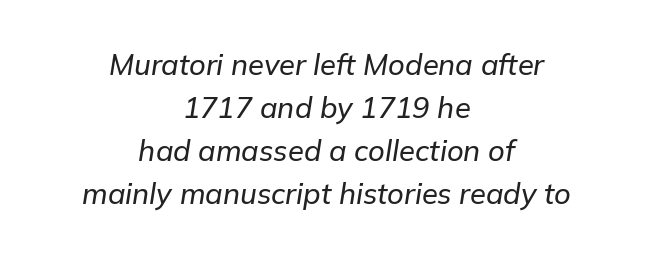
{"italic": "yes", "lean": "right", "slant_degrees": 9, "width": "normal", "stroke_contrast": "low", "x_height": "medium", "monospaced": "no", "underline": "no", "align": "center", "line_spacing": "normal", "line_spacing_ratio": 1.48, "letter_spacing": "normal", "letter_spacing_em": 0.0, "glyph_px": 29}
